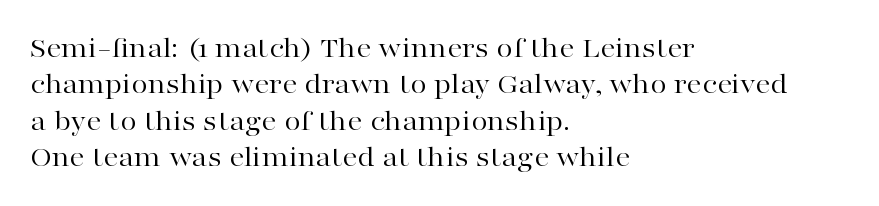
Q: Is the text bold? A: No.
Q: Is the text italic (slanted)? A: No, it is upright.
Q: Is the typeface a serif or a sans-serif typeface? A: Serif.
Q: Is the text underlined? A: No.
Q: How is the paragraph aligned? A: Left-aligned.
Q: Is the spacing between letters normal or unusually wide? A: Normal.
Q: Width (condensed, normal, or wide)? A: Wide.
Q: Stroke contrast? A: High.
Q: x-height? A: Medium.
Q: Monospaced? A: No.
